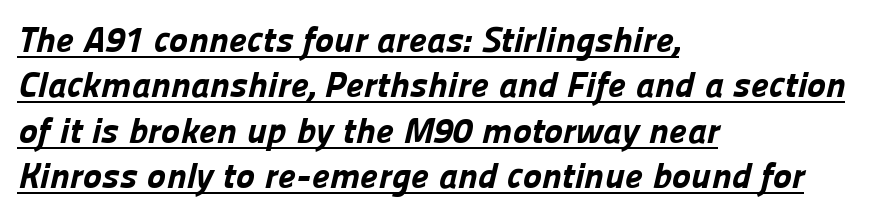
Spacing verdict: proportional, widths tailored to each character. This block has exactly the height ordinary leading produces. Nobody touched the tracking dial on this one. Examine the stroke ends and you'll find no serifs. Is the block centered? No — it sits flush against the left margin. Caption: bold face, heavy strokes.
